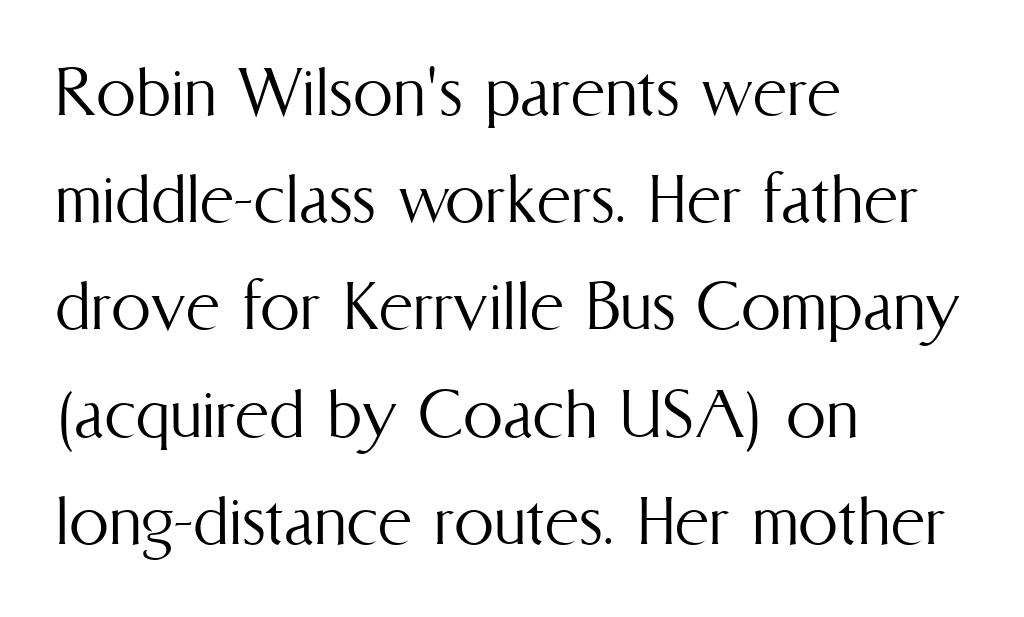
The image shows 80 px light, condensed type, upright; set left-aligned, normal line spacing (1.34x), normal letter spacing, not underlined; medium stroke contrast and a medium x-height.
